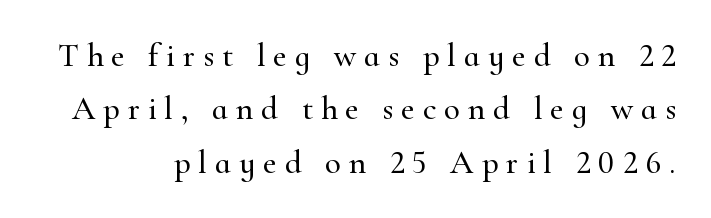
The rendering shows small feet on the letterforms — a serif design. Ordinary non-slanted type is in use. A typesetter would call this heavily tracked-out type. A typesetter would call this proportional, since set widths differ per character. Line ends are locked; line starts wander. The leading is moderate, giving the passage an even texture.
